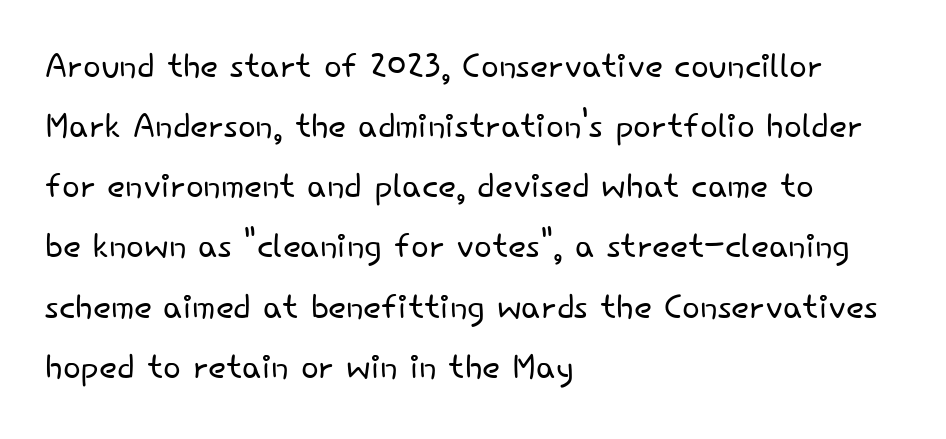
In terms of posture, this sample is upright. The space between consecutive lines is moderate. In terms of letterspacing, this is plain default setting. The typesetter chose a ragged-right arrangement here. Do the characters align in a grid? No, the font is proportional.
